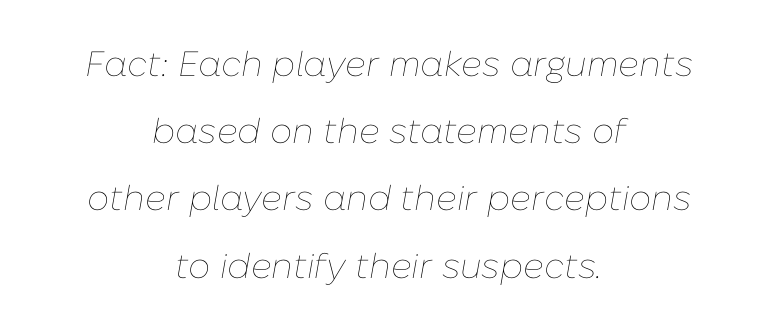
Q: Is the text bold? A: No.
Q: Is the text italic (slanted)? A: Yes, it leans right by about 10 degrees.
Q: Is the text underlined? A: No.
Q: How is the paragraph aligned? A: Centered.
Q: Is the spacing between letters normal or unusually wide? A: Normal.
Q: Is the spacing between lines tight, normal or loose? A: Loose.
Q: Width (condensed, normal, or wide)? A: Normal.
Q: Stroke contrast? A: Low.
Q: x-height? A: Medium.
Q: Monospaced? A: No.
